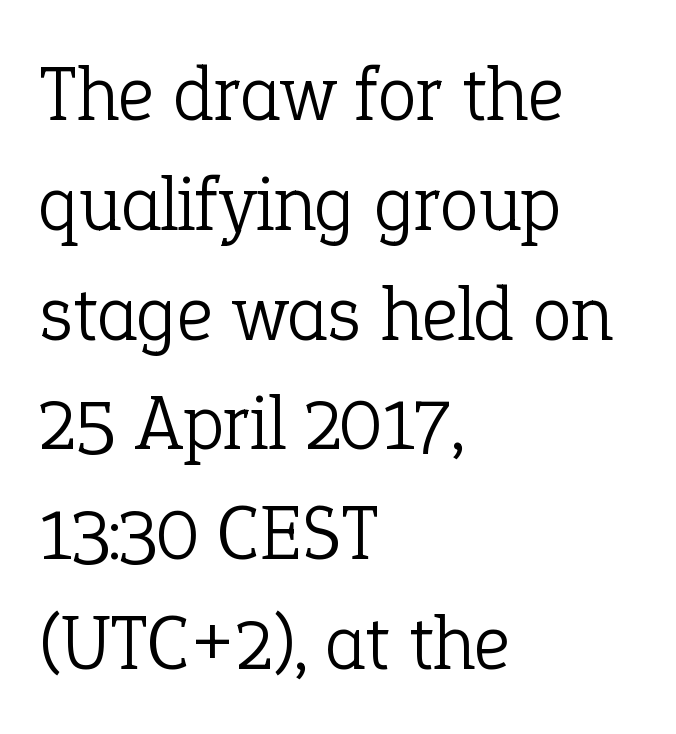
The image shows 79 px light serif type, upright; set left-aligned, normal line spacing (1.39x), normal letter spacing, not underlined; low stroke contrast and a medium x-height.
